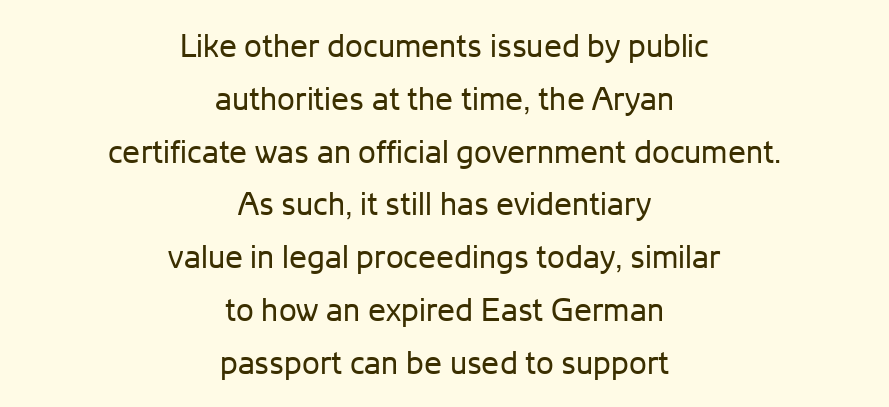
Clear beneath every line of the passage. You could call the tracking neutral — neither tight nor loose. The face used here is a sans, in the tradition of grotesques and geometrics. Rows of type keep a routine distance in the vertical direction.
